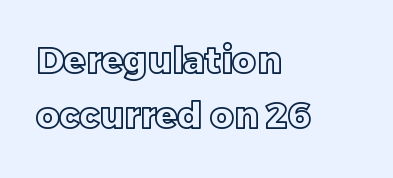
Q: Is the text italic (slanted)? A: No, it is upright.
Q: Is the text underlined? A: No.
Q: How is the paragraph aligned? A: Left-aligned.
Q: Is the spacing between letters normal or unusually wide? A: Normal.
Q: Is the spacing between lines tight, normal or loose? A: Normal.
Q: Width (condensed, normal, or wide)? A: Normal.
Q: x-height? A: Large.
Q: Monospaced? A: No.
